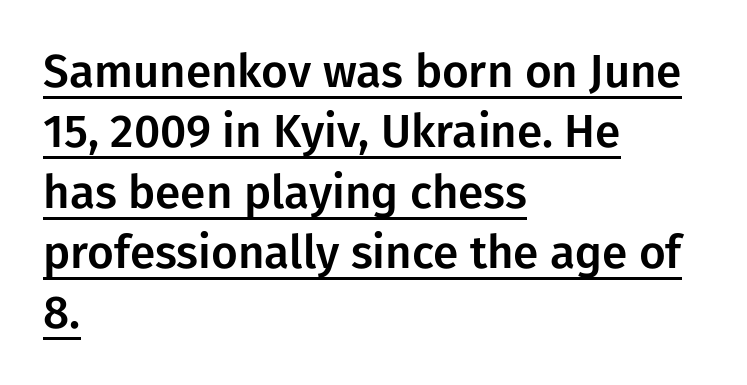
The image shows 46 px sans-serif type, upright; set left-aligned, normal line spacing (1.31x), normal letter spacing, underlined; low stroke contrast and a medium x-height.
